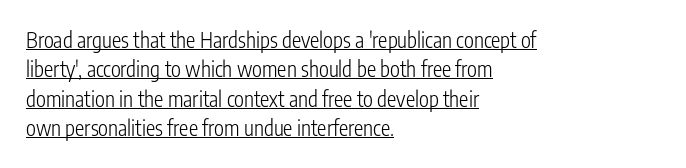
{"italic": "no", "bold": "no", "underline": "yes", "align": "left", "line_spacing": "normal", "line_spacing_ratio": 1.4, "letter_spacing": "normal", "letter_spacing_em": 0.0, "glyph_px": 21}
